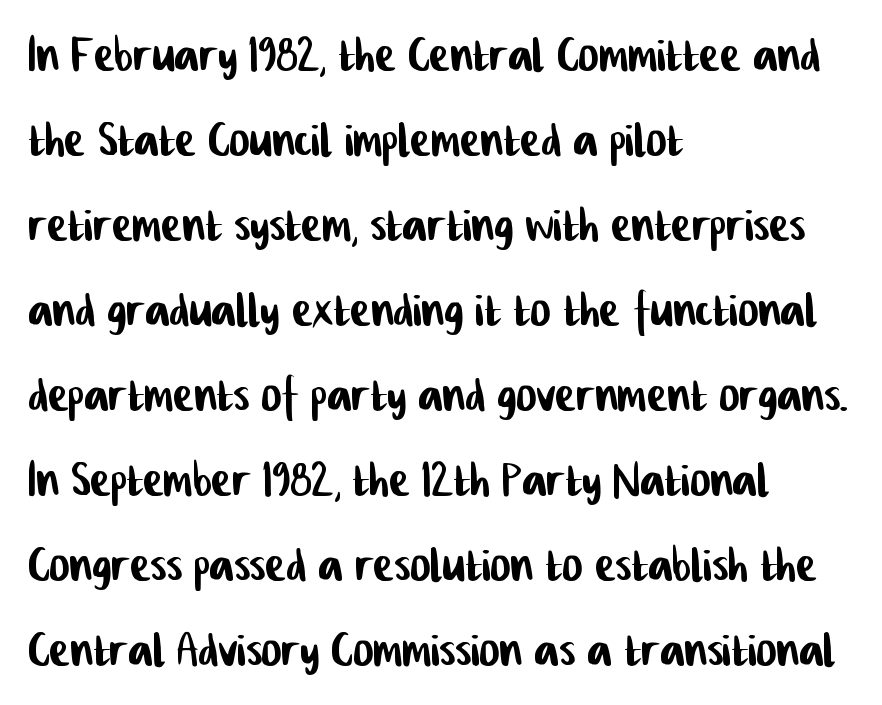
Q: Is the typeface a serif or a sans-serif typeface? A: Sans-serif.
Q: Is the text underlined? A: No.
Q: How is the paragraph aligned? A: Left-aligned.
Q: Is the spacing between letters normal or unusually wide? A: Normal.
Q: Is the spacing between lines tight, normal or loose? A: Normal.
Q: Width (condensed, normal, or wide)? A: Condensed.
Q: Stroke contrast? A: Low.
Q: x-height? A: Medium.
Q: Monospaced? A: No.
